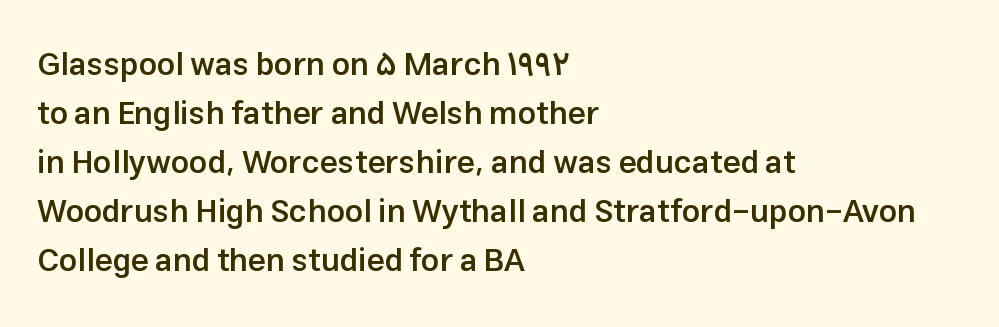
The image shows 32 px semibold sans-serif type, upright; set left-aligned, normal line spacing (1.53x), normal letter spacing, not underlined; low stroke contrast and a medium x-height.
